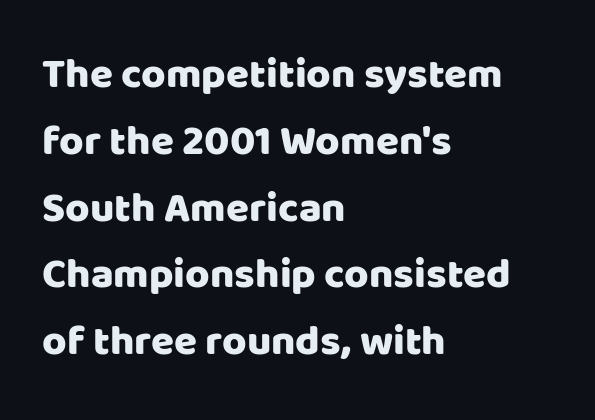
{"serif": "no", "italic": "no", "width": "normal", "stroke_contrast": "low", "x_height": "large", "monospaced": "no", "underline": "no", "align": "left", "line_spacing": "normal", "line_spacing_ratio": 1.59, "letter_spacing": "normal", "letter_spacing_em": 0.0, "glyph_px": 42}
